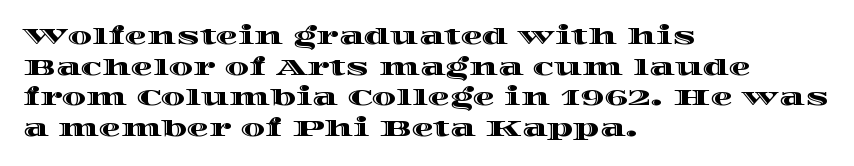
The image shows 22 px text type, upright; set left-aligned, normal line spacing (1.39x), normal letter spacing, not underlined.
